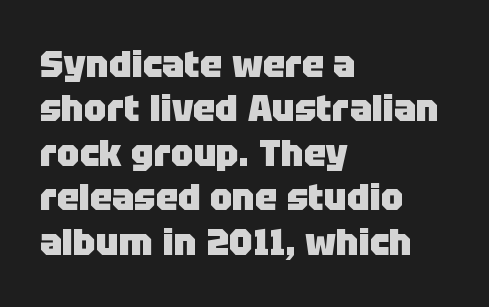
Does the type have serifs? No, each stem ends abruptly. Bare-footed words on every line. A typesetter would call this zero additional tracking. The face used here is proportionally spaced, like ordinary book or web type. The paragraph has a hard left edge and a soft right edge.
